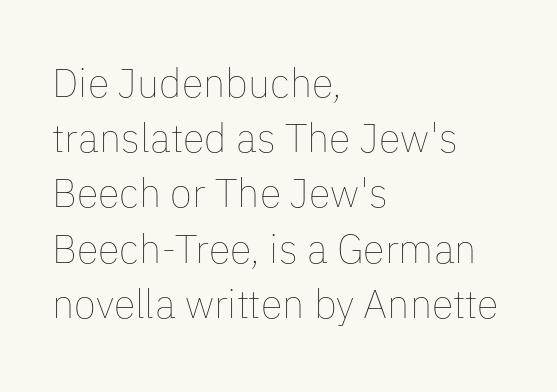
The image shows 40 px thin type, upright; set left-aligned, normal line spacing (1.38x), normal letter spacing, not underlined; low stroke contrast and a medium x-height.
